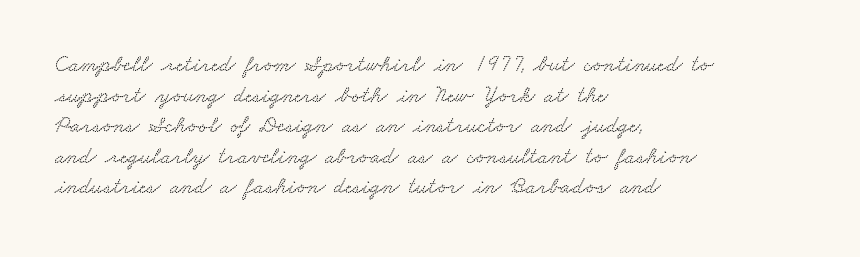
Just letters on the line, the space beneath them empty. Horizontal bands of white between lines are of average thickness. The paragraph shown leans on its left margin. The gaps between neighbouring characters are ordinary and unremarkable.
